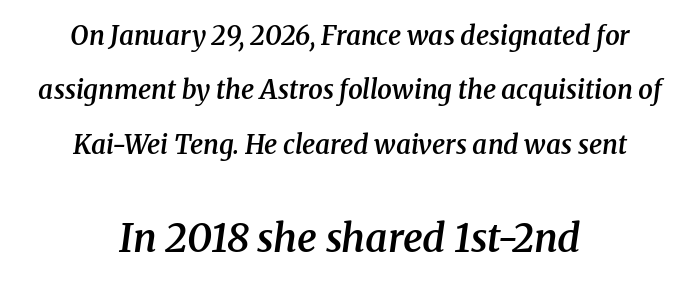
The image shows 39 px semibold serif type, italic (leaning right); set centered, loose line spacing (2.09x), normal letter spacing, not underlined; the second (bottom) block is 1.5x larger; medium stroke contrast and a medium x-height.
